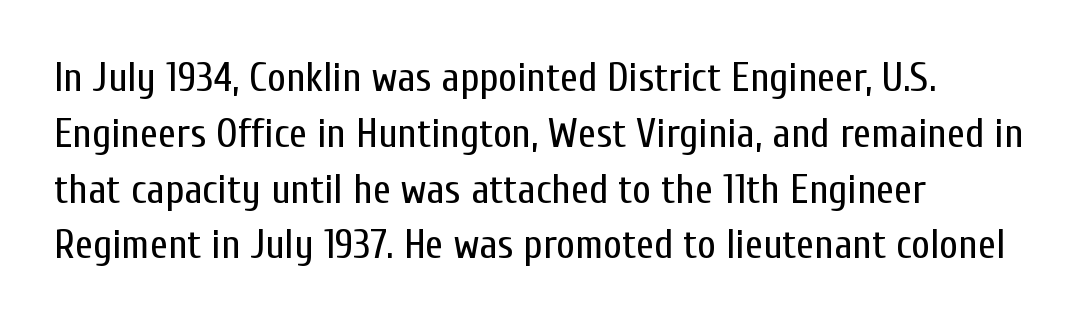
The image shows 41 px regular-weight, condensed sans-serif type, upright; set left-aligned, normal line spacing (1.36x), normal letter spacing, not underlined; low stroke contrast and a medium x-height.
